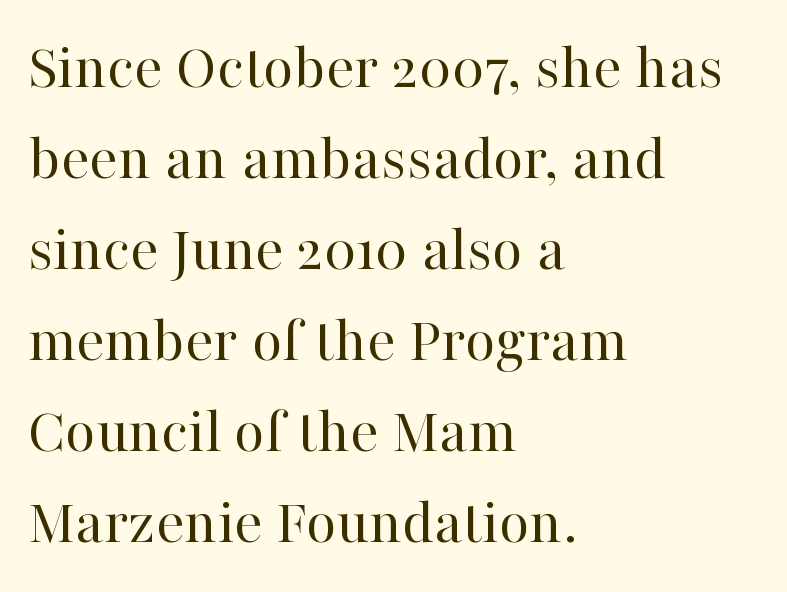
Line spacing here is normal. This rendering leaves character spacing at its baseline value. Letters have the restrained weight of plain body copy at most. The baseline area is clear. Posture: vertical.
